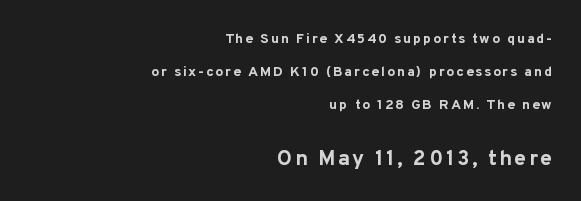
The rendering uses a large line-height, opening up the rows. Whoever set this made the second block the dominant, larger element. Posture: straight, roman, zero tilt. Caption: multi-line text, flush right, ragged left. Has an underline been added? It has not. Is the type bold? Yes — the strokes are clearly thick and heavy.
